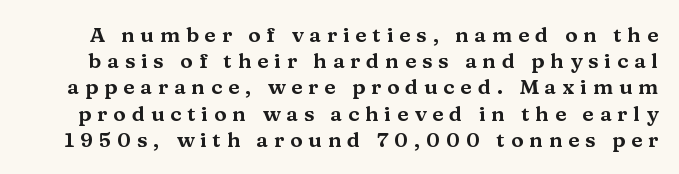
Q: Is the text italic (slanted)? A: No, it is upright.
Q: Is the text underlined? A: No.
Q: Is the spacing between letters normal or unusually wide? A: Unusually wide.
Q: Is the spacing between lines tight, normal or loose? A: Normal.
